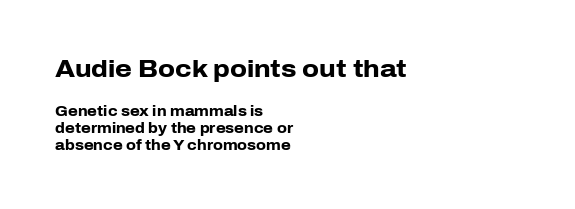
Q: Is the text bold? A: Yes.
Q: Is the text italic (slanted)? A: No, it is upright.
Q: Is the text underlined? A: No.
Q: How is the paragraph aligned? A: Left-aligned.
Q: Is the spacing between letters normal or unusually wide? A: Normal.
Q: Which block of text is set in a larger size, the first (top) or the second (bottom)? A: The first (top) one.
